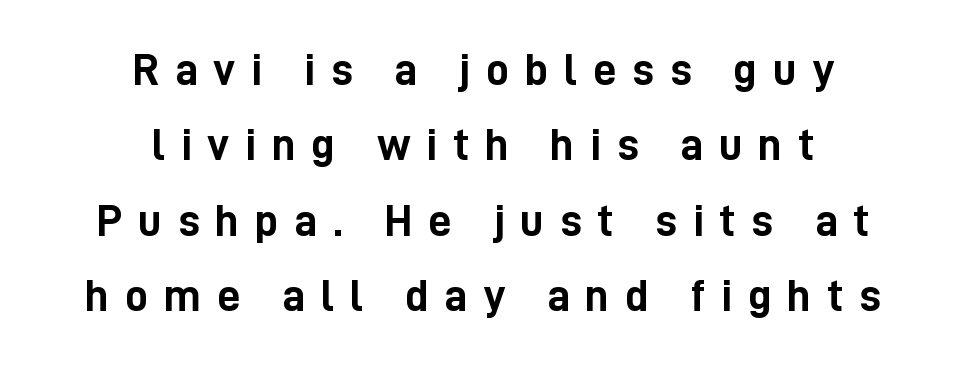
The image shows 46 px semibold, condensed sans-serif type, upright; set centered, normal line spacing (1.64x), unusually wide letter spacing (+0.34 em), not underlined; low stroke contrast and a medium x-height.
